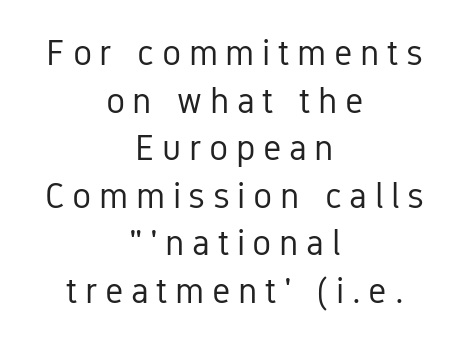
The glyphs are unaccompanied by any horizontal stroke below them. Looks like regular typesetting: each glyph gets only the width it needs. This block has exactly the height ordinary leading produces. The gaps between neighbouring characters are conspicuously large. Is the stroke heavy? The answer is a plain regular-or-lighter. The lettering holds an erect, upright posture throughout.
